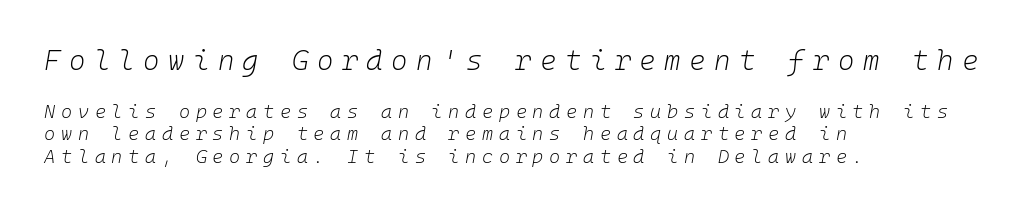
The image shows 28 px light type, italic (leaning right), monospaced; set left-aligned, line spacing 1.19x, unusually wide letter spacing (+0.3 em), not underlined; the first (top) block is 1.47x larger; low stroke contrast and a medium x-height.
